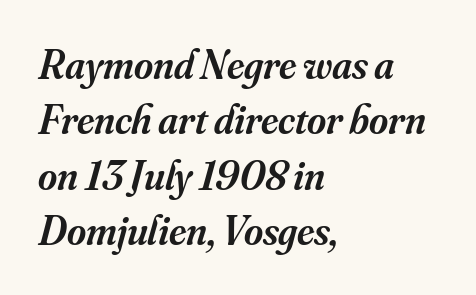
{"serif": "yes", "italic": "yes", "lean": "right", "slant_degrees": 16, "bold": "semi", "weight": "semibold", "width": "normal", "stroke_contrast": "medium", "x_height": "small", "monospaced": "no", "underline": "no", "align": "left", "line_spacing": "normal", "line_spacing_ratio": 1.35, "letter_spacing": "normal", "letter_spacing_em": 0.0, "glyph_px": 41}
